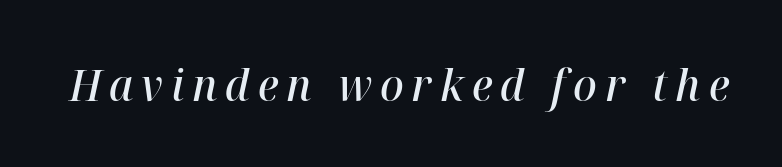
Q: Is the text bold? A: Semi-bold.
Q: Is the text italic (slanted)? A: Yes, it leans right by about 12 degrees.
Q: Is the text underlined? A: No.
Q: Width (condensed, normal, or wide)? A: Normal.
Q: Stroke contrast? A: High.
Q: x-height? A: Medium.
Q: Monospaced? A: No.
